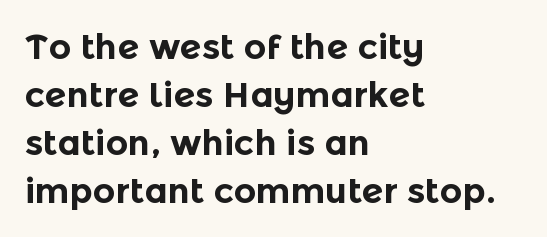
Q: Is the text bold? A: Yes.
Q: Is the text italic (slanted)? A: No, it is upright.
Q: Is the typeface a serif or a sans-serif typeface? A: Sans-serif.
Q: Is the text underlined? A: No.
Q: How is the paragraph aligned? A: Left-aligned.
Q: Is the spacing between letters normal or unusually wide? A: Normal.
Q: Is the spacing between lines tight, normal or loose? A: Normal.
Q: Width (condensed, normal, or wide)? A: Normal.
Q: x-height? A: Medium.
Q: Monospaced? A: No.
